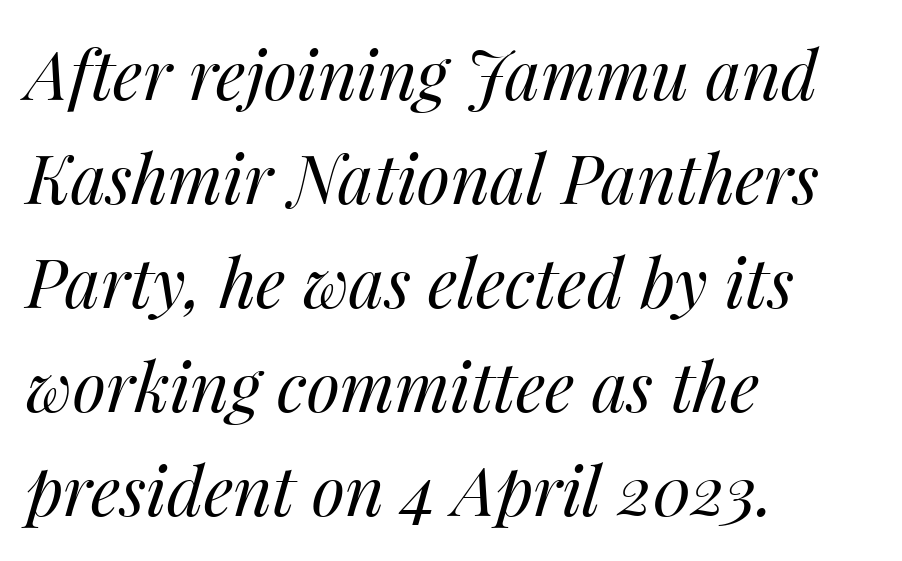
The image shows 68 px regular-weight type, italic (leaning right); set left-aligned, normal line spacing (1.53x), normal letter spacing, not underlined; medium stroke contrast and a medium x-height.
